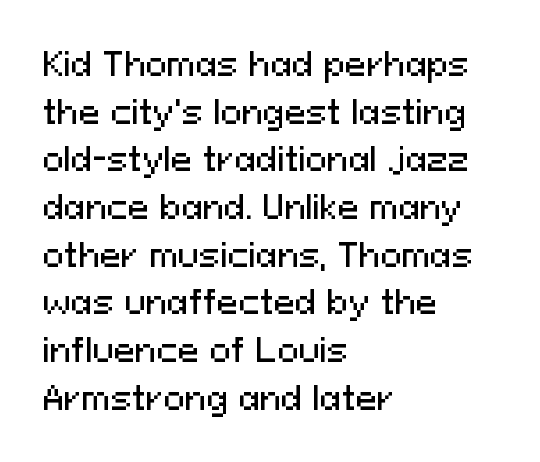
{"serif": "no", "italic": "no", "width": "normal", "stroke_contrast": "medium", "x_height": "medium", "monospaced": "no", "underline": "no", "align": "left", "line_spacing": "normal", "line_spacing_ratio": 1.49, "letter_spacing": "normal", "letter_spacing_em": 0.0, "glyph_px": 32}
